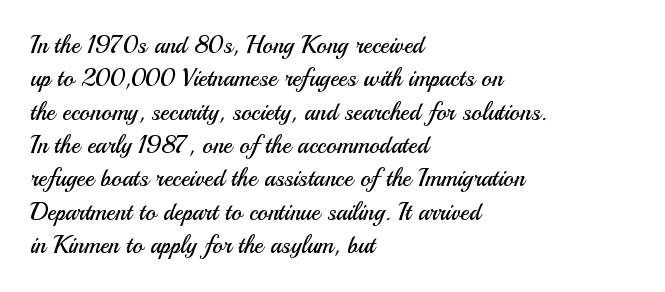
Q: Is the text bold? A: No.
Q: Is the text italic (slanted)? A: Yes.
Q: Is the text underlined? A: No.
Q: How is the paragraph aligned? A: Left-aligned.
Q: Is the spacing between letters normal or unusually wide? A: Normal.
Q: Is the spacing between lines tight, normal or loose? A: Normal.
